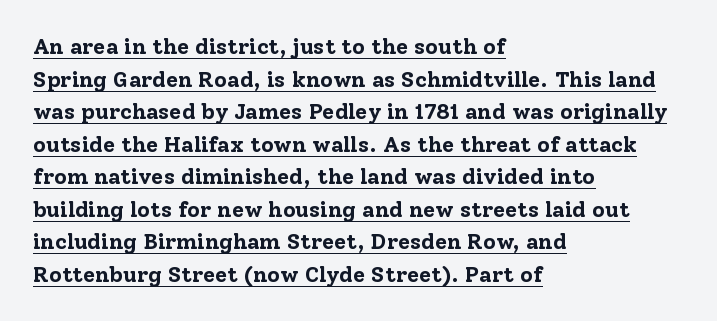
The glyphs are accompanied by a horizontal stroke just below them. Standard letterfit; no display-style spreading of the glyphs. The letters stand straight up with perfectly vertical stems. The lines sit at an ordinary, default distance from one another.
